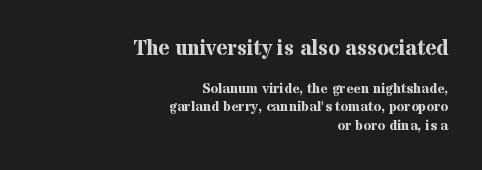
{"italic": "no", "bold": "yes", "underline": "no", "align": "right", "line_spacing": "normal", "line_spacing_ratio": 1.33, "letter_spacing": "normal", "letter_spacing_em": 0.0, "larger_block": "first", "size_ratio": 1.5, "glyph_px": 21}
